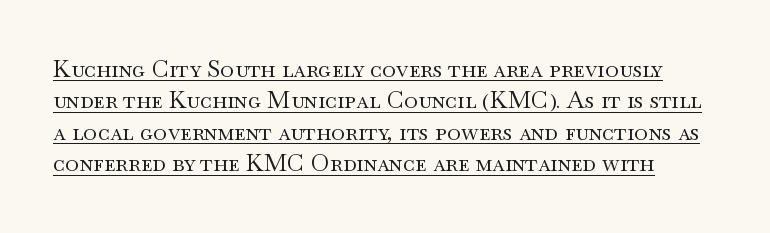
{"italic": "no", "bold": "no", "underline": "yes", "line_spacing": "normal", "line_spacing_ratio": 1.31, "letter_spacing": "normal", "letter_spacing_em": 0.0, "glyph_px": 24}
